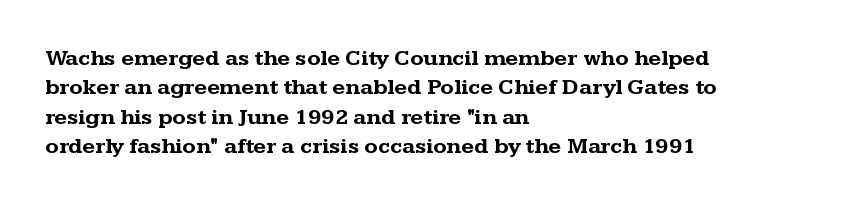
The vertical gap from one line to the next is medium. The rendering uses a bold face; every stroke is thick and dark. When letters stand straight like this, we call the style roman or upright. A typesetter would call this zero additional tracking.
